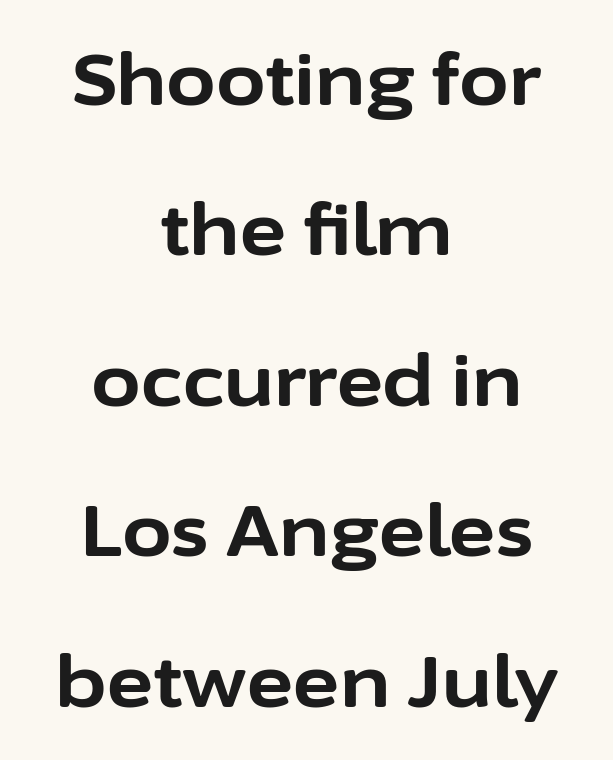
{"serif": "no", "italic": "no", "bold": "yes", "weight": "bold", "width": "normal", "stroke_contrast": "low", "x_height": "medium", "monospaced": "no", "underline": "no", "align": "center", "line_spacing": "loose", "line_spacing_ratio": 2.09, "letter_spacing": "normal", "letter_spacing_em": 0.0, "glyph_px": 72}
